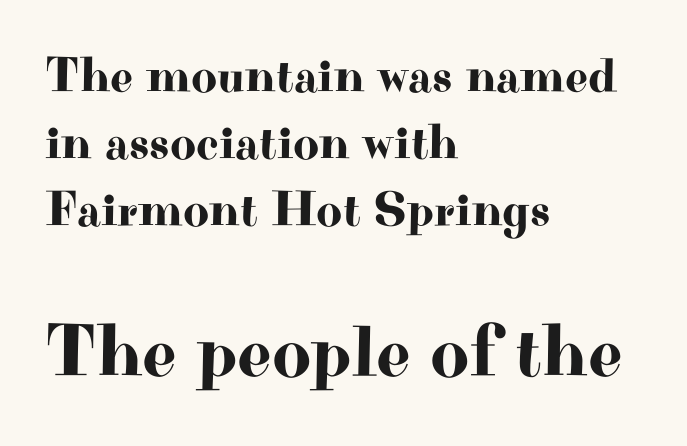
{"serif": "yes", "italic": "no", "width": "wide", "stroke_contrast": "high", "x_height": "small", "monospaced": "no", "underline": "no", "align": "left", "line_spacing": "normal", "line_spacing_ratio": 1.34, "letter_spacing": "normal", "letter_spacing_em": 0.0, "larger_block": "second", "size_ratio": 1.5, "glyph_px": 75}
